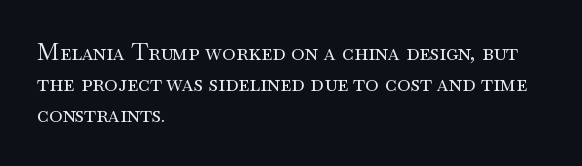
The image shows 23 px text type, upright; set left-aligned, normal line spacing (1.34x), normal letter spacing, not underlined.
